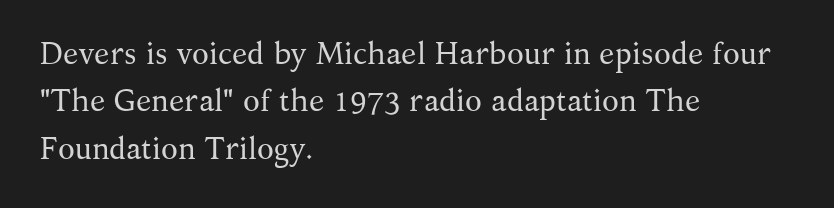
Q: Is the text bold? A: No.
Q: Is the text italic (slanted)? A: No, it is upright.
Q: Is the typeface a serif or a sans-serif typeface? A: Serif.
Q: Is the text underlined? A: No.
Q: How is the paragraph aligned? A: Left-aligned.
Q: Is the spacing between letters normal or unusually wide? A: Normal.
Q: Is the spacing between lines tight, normal or loose? A: Normal.
Q: Width (condensed, normal, or wide)? A: Normal.
Q: Stroke contrast? A: Medium.
Q: x-height? A: Medium.
Q: Monospaced? A: No.
